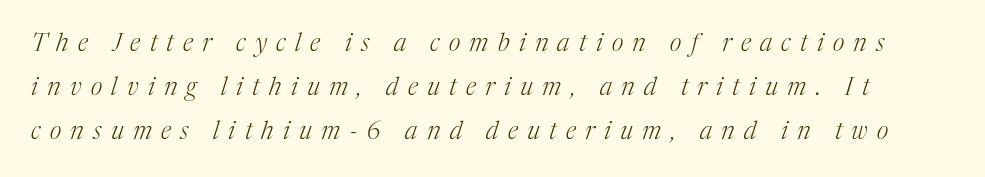
Q: Is the text bold? A: No.
Q: Is the text italic (slanted)? A: Yes, it leans right by about 17 degrees.
Q: Is the text underlined? A: No.
Q: Is the spacing between letters normal or unusually wide? A: Unusually wide.
